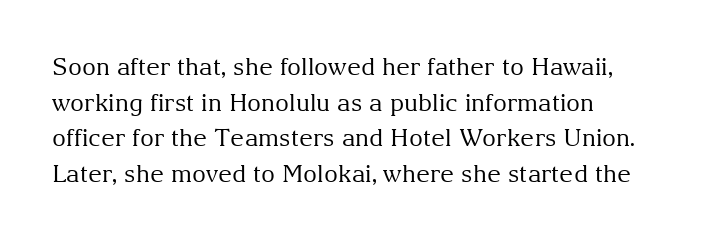
Q: Is the text bold? A: No.
Q: Is the text italic (slanted)? A: No, it is upright.
Q: Is the text underlined? A: No.
Q: How is the paragraph aligned? A: Left-aligned.
Q: Is the spacing between letters normal or unusually wide? A: Normal.
Q: Is the spacing between lines tight, normal or loose? A: Normal.
